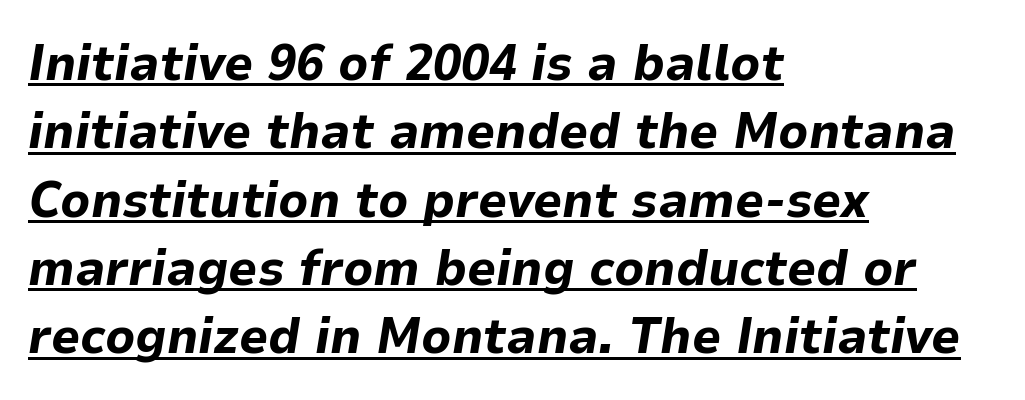
If you measured baseline to baseline, you'd find a middling distance. The sample has been set heavy, in full bold. The rendering uses the underline text-decoration. Line beginnings align vertically; line endings do not.
